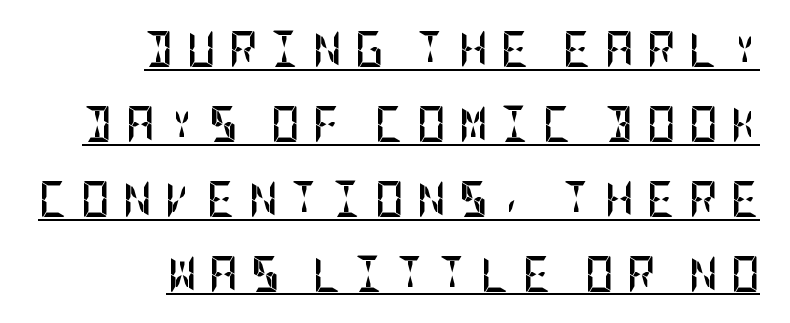
Is there an underline? Yes — a line sits under the letters. Is the letter spacing exaggerated? Yes — the characters are pushed far apart. The paragraph has a hard right edge and a soft left edge. One glance says open: line gaps are wider than usual. Is this a sans? Yes — the strokes have no serifs.
